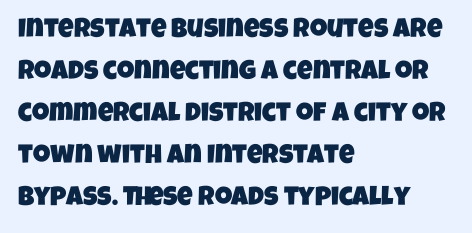
The image shows 27 px text type; set left-aligned, normal line spacing (1.56x), normal letter spacing, not underlined.
